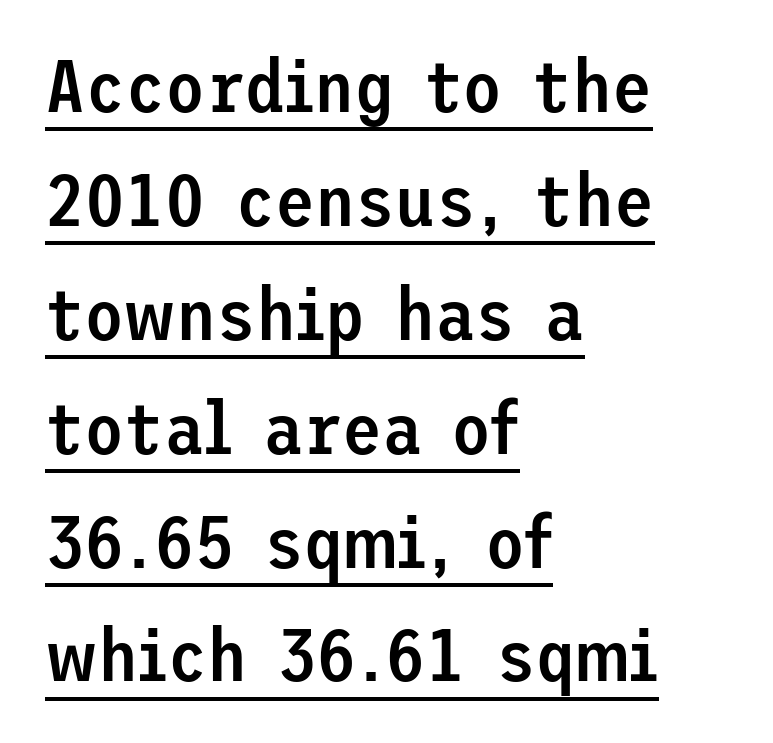
These lines are composed in type without serifs. Every row of glyphs begins at an identical x-position on the left. The words here are underlined. Ascenders rise straight up at ninety degrees.
